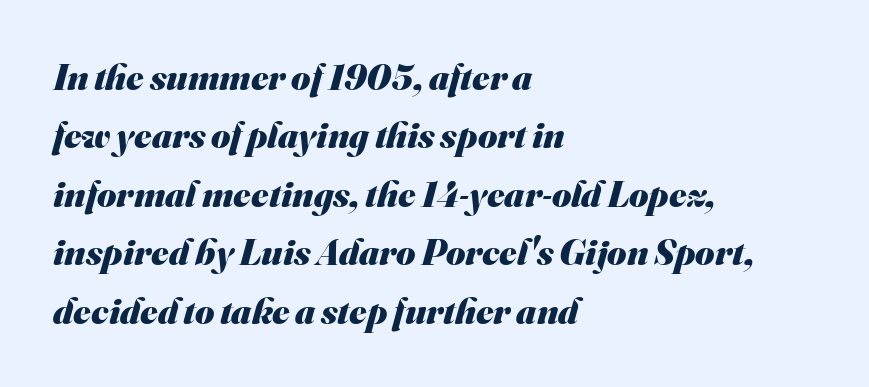
The image shows 37 px heavy sans-serif type; set left-aligned, normal line spacing (1.58x), normal letter spacing, not underlined; medium stroke contrast and a small x-height.
